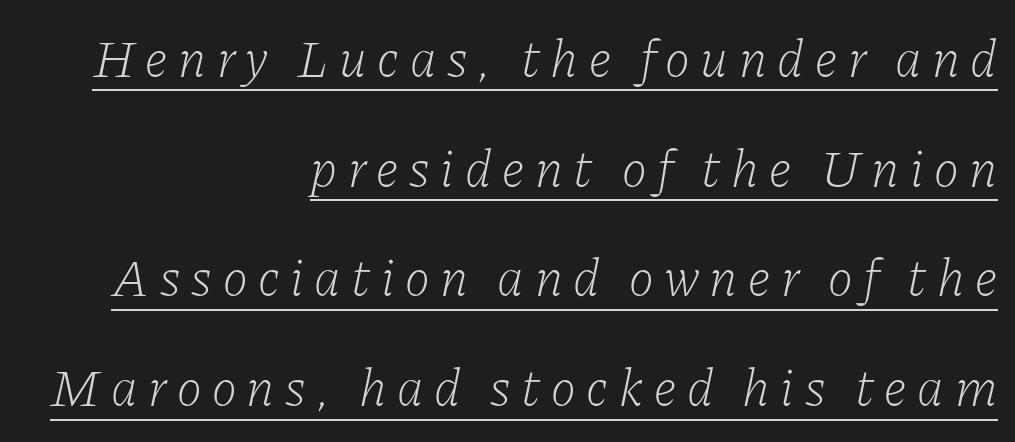
{"serif": "yes", "italic": "yes", "lean": "right", "slant_degrees": 11, "bold": "no", "weight": "light", "width": "normal", "stroke_contrast": "low", "x_height": "medium", "monospaced": "no", "underline": "yes", "align": "right", "line_spacing": "loose", "line_spacing_ratio": 2.07, "letter_spacing": "wide", "letter_spacing_em": 0.2, "glyph_px": 53}
